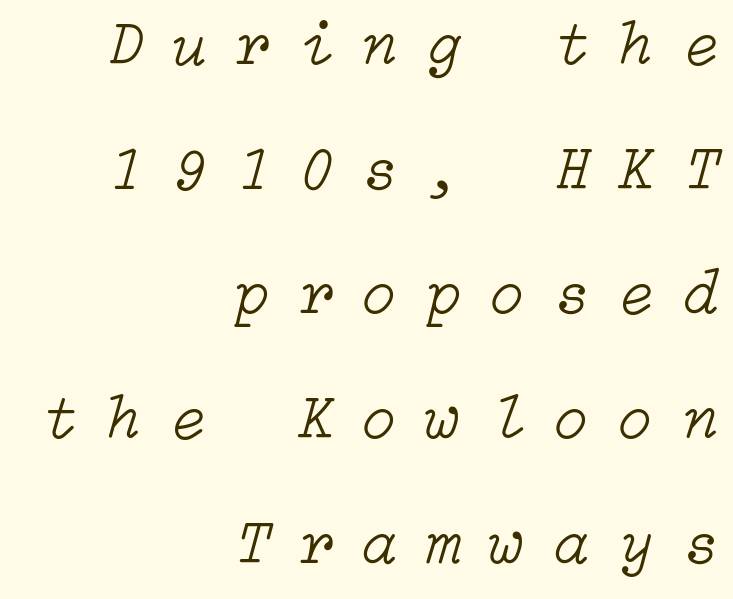
Q: Is the text bold? A: No.
Q: Is the text italic (slanted)? A: Yes, it leans right by about 15 degrees.
Q: Is the text underlined? A: No.
Q: How is the paragraph aligned? A: Right-aligned.
Q: Is the spacing between letters normal or unusually wide? A: Unusually wide.
Q: Is the spacing between lines tight, normal or loose? A: Loose.
Q: Width (condensed, normal, or wide)? A: Normal.
Q: Stroke contrast? A: Low.
Q: x-height? A: Medium.
